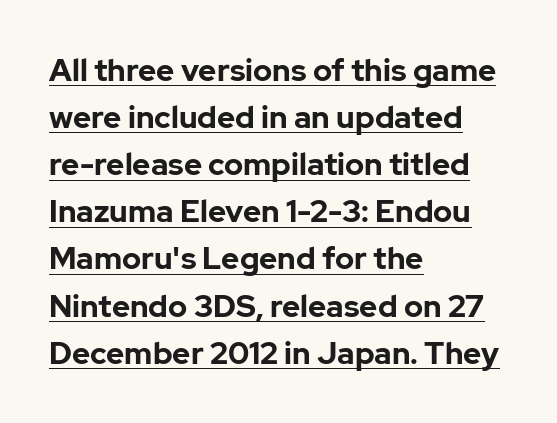
The image shows 31 px bold sans-serif type, upright; set left-aligned, normal line spacing (1.52x), normal letter spacing, underlined; low stroke contrast and a medium x-height.
